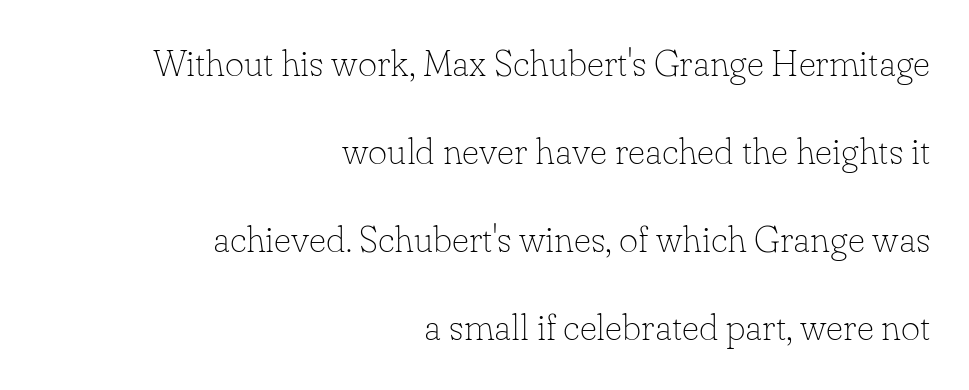
Any mark beneath the type? The region is blank. Compared with a flush-left layout, this one pins lines to the opposite, right side. Weight class: somewhere from thin through regular. The face used here is rendered with its standard letterfit. Note the varied advance widths — an 'i' is clearly narrower than an 'm'.
